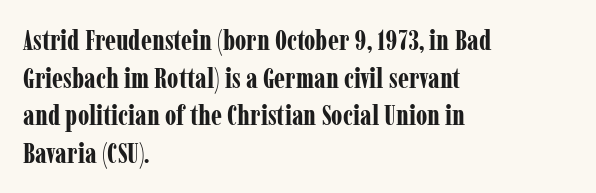
Q: Is the text bold? A: Yes.
Q: Is the text italic (slanted)? A: No, it is upright.
Q: Is the typeface a serif or a sans-serif typeface? A: Serif.
Q: Is the text underlined? A: No.
Q: How is the paragraph aligned? A: Left-aligned.
Q: Is the spacing between letters normal or unusually wide? A: Normal.
Q: Is the spacing between lines tight, normal or loose? A: Normal.
Q: Width (condensed, normal, or wide)? A: Condensed.
Q: Stroke contrast? A: Low.
Q: x-height? A: Medium.
Q: Monospaced? A: No.
